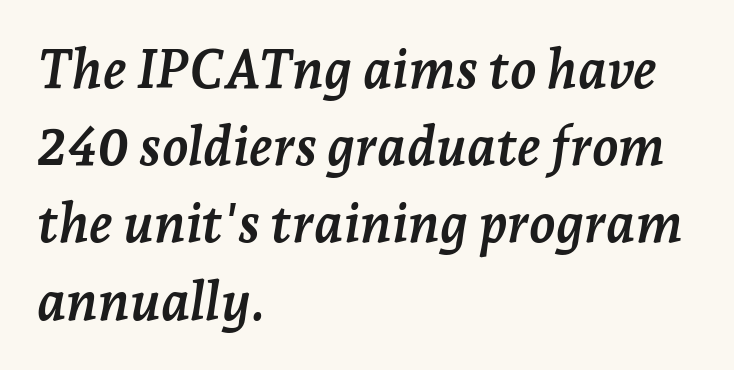
{"serif": "yes", "italic": "yes", "lean": "right", "slant_degrees": 7, "bold": "yes", "weight": "semibold", "width": "normal", "stroke_contrast": "low", "x_height": "medium", "monospaced": "no", "underline": "no", "align": "left", "line_spacing": "normal", "line_spacing_ratio": 1.43, "letter_spacing": "normal", "letter_spacing_em": 0.0, "glyph_px": 54}
